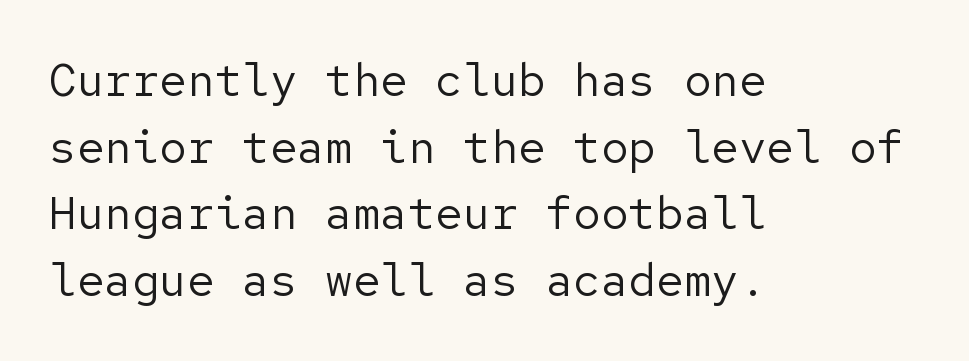
No word sits above an underline. I'd call this a sans setting — the letters go barefoot. Inter-character spacing is left at the font's built-in metrics. Stems and bowls with no extra thickness — not bold.
